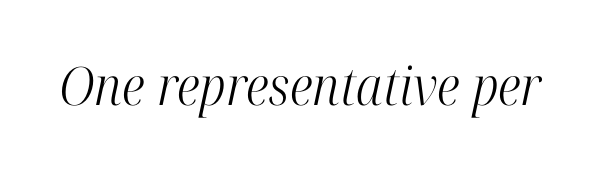
The image shows 53 px light, condensed serif type, italic (leaning right); set normal letter spacing, not underlined; high stroke contrast and a medium x-height.
